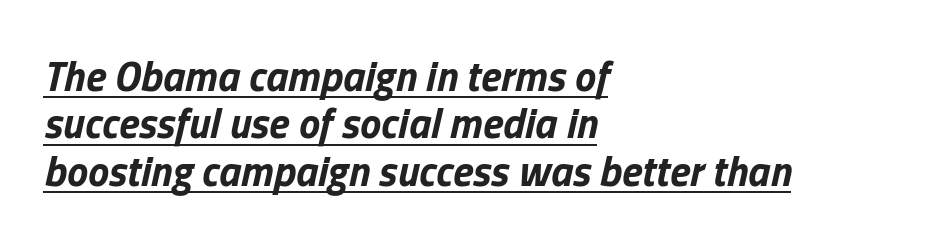
Q: Is the text bold? A: Yes.
Q: Is the text italic (slanted)? A: Yes, it leans right by about 13 degrees.
Q: Is the text underlined? A: Yes.
Q: How is the paragraph aligned? A: Left-aligned.
Q: Is the spacing between letters normal or unusually wide? A: Normal.
Q: Is the spacing between lines tight, normal or loose? A: Tight.
Q: Width (condensed, normal, or wide)? A: Normal.
Q: Stroke contrast? A: Low.
Q: x-height? A: Medium.
Q: Monospaced? A: No.
